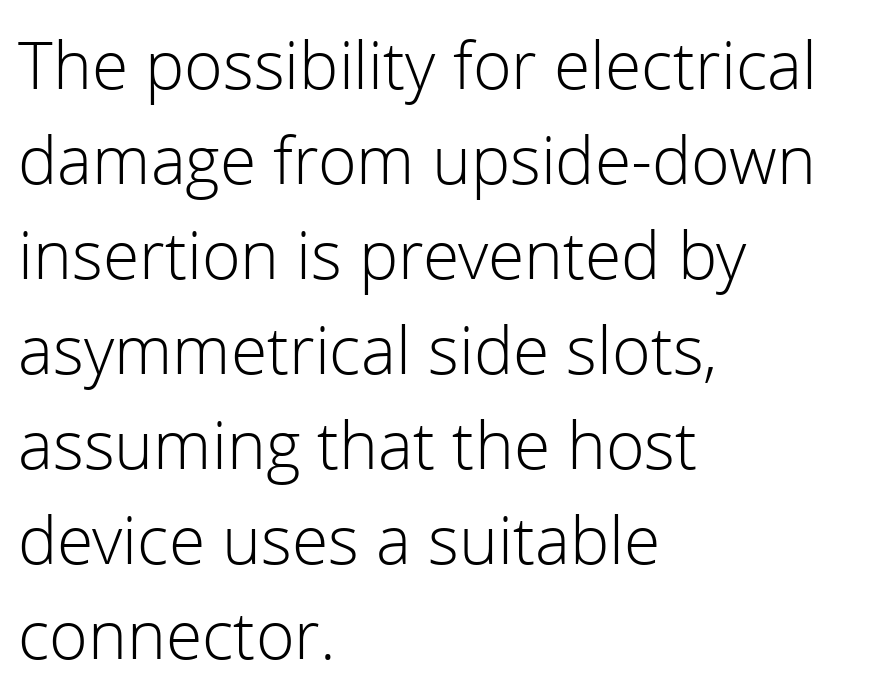
The image shows 66 px light sans-serif type, upright; set left-aligned, normal line spacing (1.44x), normal letter spacing, not underlined; a medium x-height.
